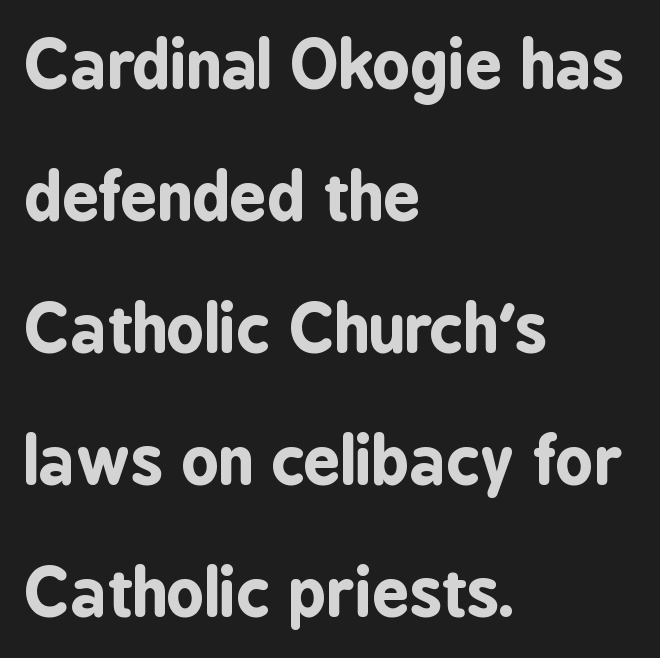
What stands out about the letter spacing? Nothing — it is the standard amount. Each glyph is drawn with heavy, bold strokes. These lines are composed in type without serifs. The baseline area is clear.
